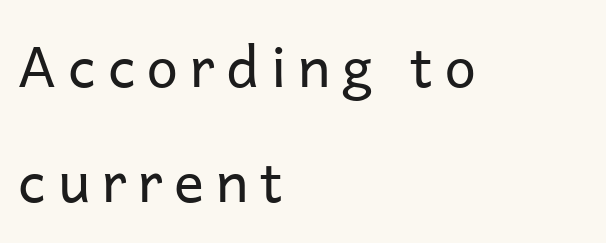
{"serif": "no", "italic": "no", "bold": "no", "weight": "regular", "width": "normal", "stroke_contrast": "low", "x_height": "medium", "monospaced": "no", "underline": "no", "align": "left", "line_spacing": "loose", "line_spacing_ratio": 2.06, "letter_spacing": "wide", "letter_spacing_em": 0.21, "glyph_px": 56}
